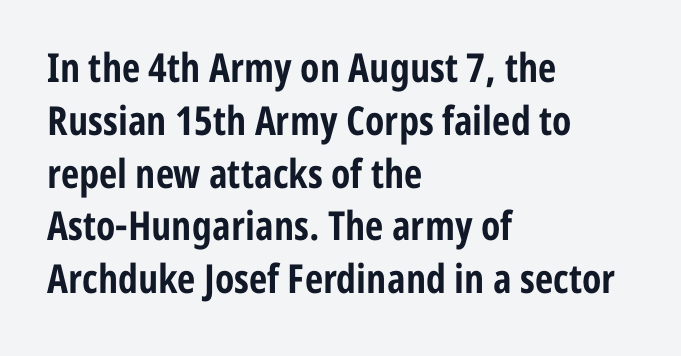
{"serif": "no", "italic": "no", "bold": "yes", "weight": "bold", "width": "condensed", "stroke_contrast": "low", "x_height": "medium", "monospaced": "no", "underline": "no", "align": "left", "line_spacing": "normal", "line_spacing_ratio": 1.32, "letter_spacing": "normal", "letter_spacing_em": 0.0, "glyph_px": 40}
